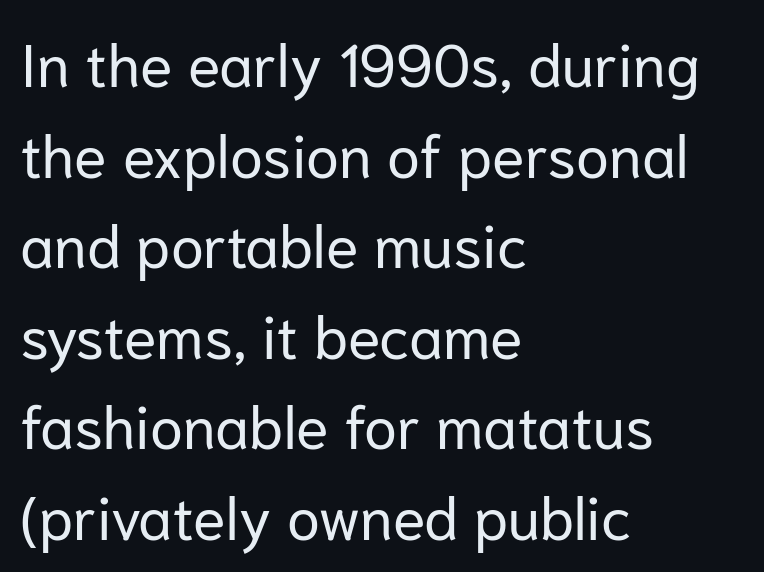
Q: Is the text bold? A: No.
Q: Is the text italic (slanted)? A: No, it is upright.
Q: Is the typeface a serif or a sans-serif typeface? A: Sans-serif.
Q: Is the text underlined? A: No.
Q: How is the paragraph aligned? A: Left-aligned.
Q: Is the spacing between letters normal or unusually wide? A: Normal.
Q: Is the spacing between lines tight, normal or loose? A: Normal.
Q: Width (condensed, normal, or wide)? A: Normal.
Q: Stroke contrast? A: Low.
Q: x-height? A: Medium.
Q: Monospaced? A: No.
